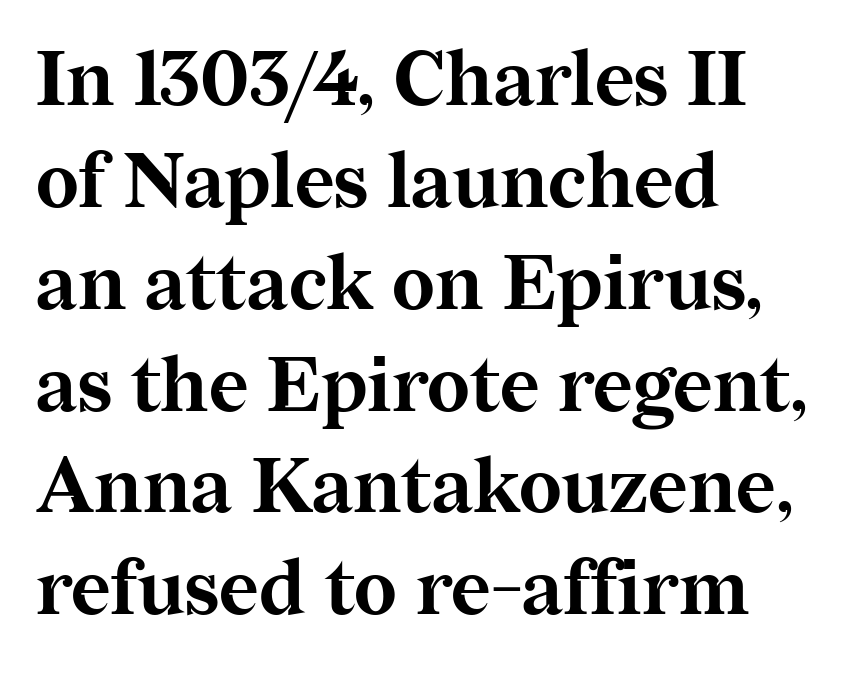
The image shows 76 px bold serif type, upright; set left-aligned, normal line spacing (1.34x), normal letter spacing, not underlined; medium stroke contrast and a medium x-height.
